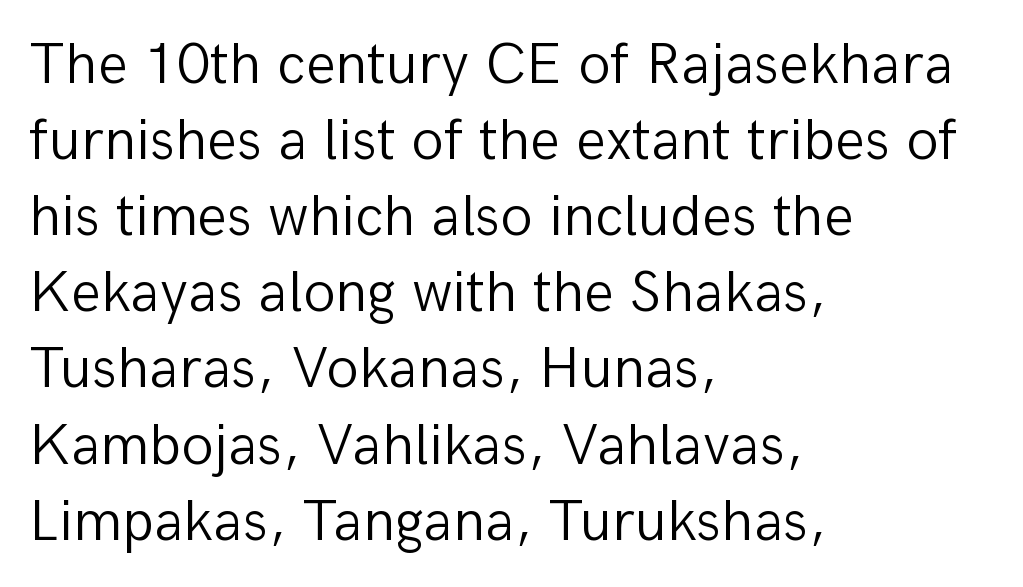
{"serif": "no", "italic": "no", "bold": "no", "weight": "light", "width": "normal", "stroke_contrast": "low", "x_height": "medium", "monospaced": "no", "underline": "no", "align": "left", "line_spacing": "normal", "line_spacing_ratio": 1.29, "letter_spacing": "normal", "letter_spacing_em": 0.0, "glyph_px": 59}
